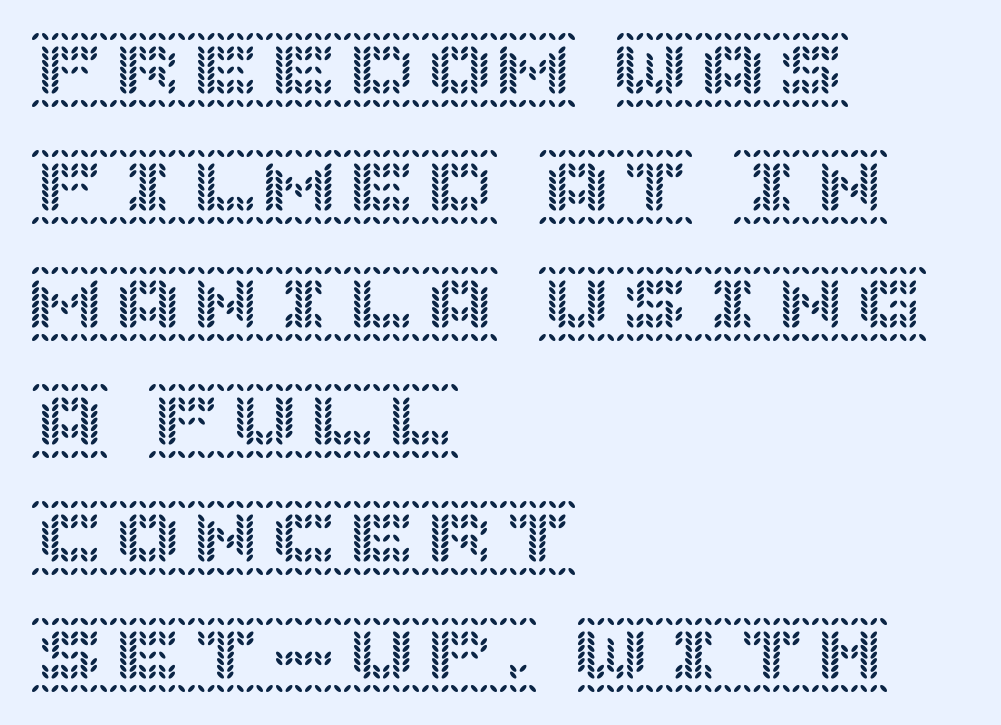
Reading down the column, the eye jumps a familiar distance to each next line. The string is rendered with underlining switched off. Posture: upright roman. In CSS terms this would be text-align: left. Look at the tracking — it's just the regular setting, nothing added.
